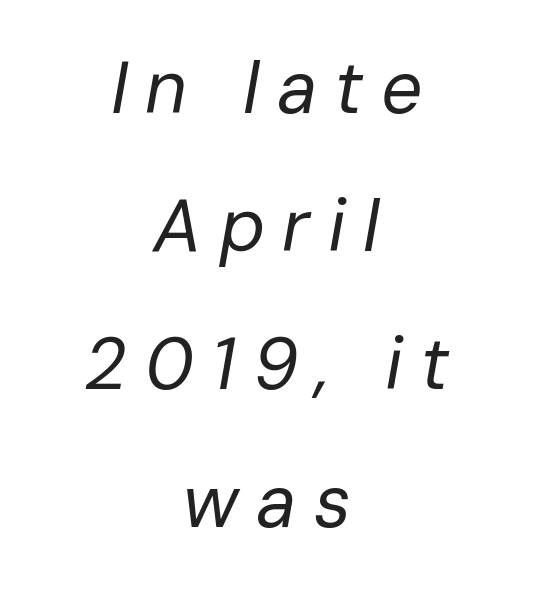
The image shows 73 px regular-weight type, italic (leaning right); set centered, line spacing 1.89x, unusually wide letter spacing (+0.24 em), not underlined; low stroke contrast and a medium x-height.
